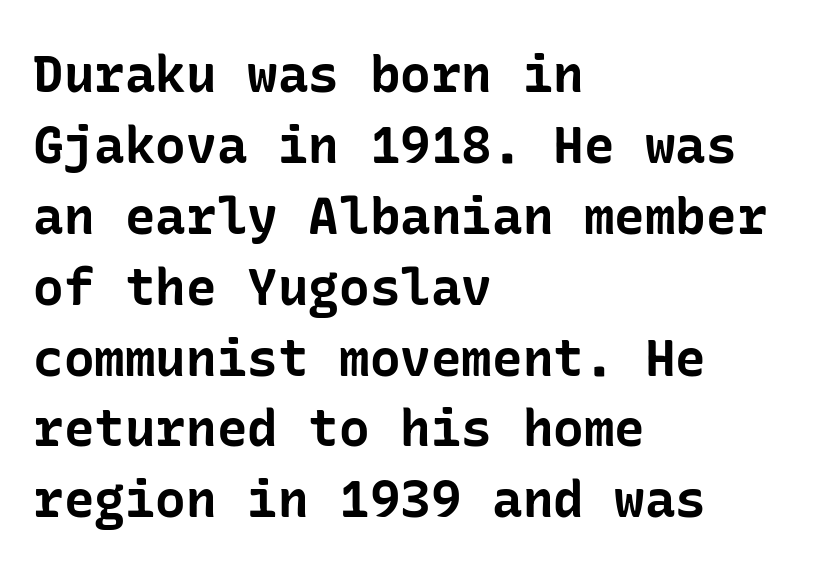
{"serif": "no", "italic": "no", "bold": "yes", "weight": "bold", "width": "normal", "stroke_contrast": "low", "x_height": "medium", "underline": "no", "align": "left", "line_spacing": "normal", "line_spacing_ratio": 1.39, "letter_spacing": "normal", "letter_spacing_em": 0.0, "glyph_px": 51}
